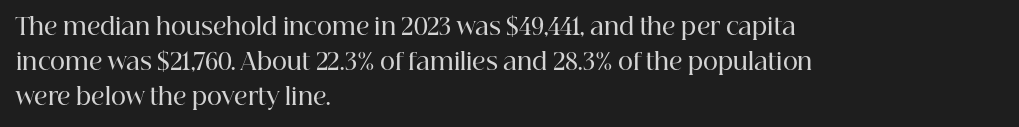
The image shows 23 px text type, upright; set left-aligned, normal line spacing (1.53x), normal letter spacing, not underlined.
